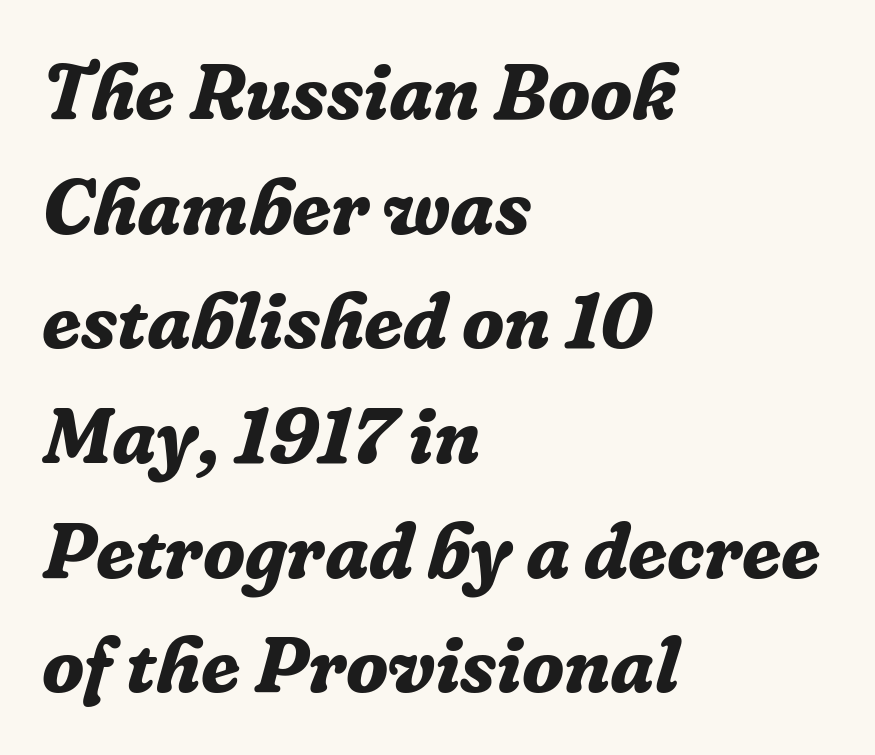
{"serif": "yes", "italic": "yes", "lean": "right", "slant_degrees": 16, "bold": "yes", "weight": "bold", "width": "normal", "stroke_contrast": "low", "x_height": "medium", "monospaced": "no", "underline": "no", "align": "left", "line_spacing": "normal", "line_spacing_ratio": 1.47, "letter_spacing": "normal", "letter_spacing_em": 0.0, "glyph_px": 78}
